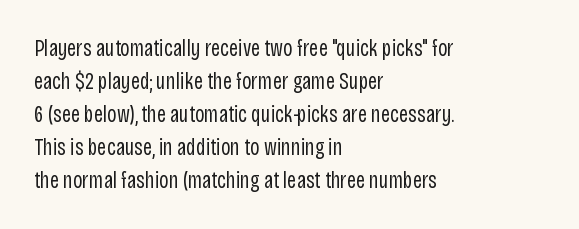
Honestly, the row spacing looks completely unremarkable. Caption: face not bold, strokes unweighted. Posture: vertical. This rendering features lettering with no underline. The setting favours the left margin, as ordinary paragraphs usually do.
